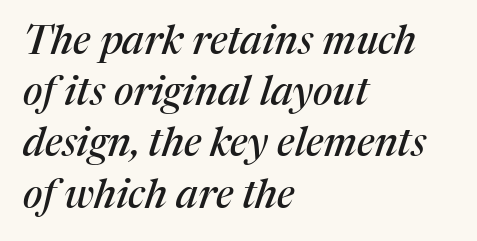
The image shows 40 px serif type, italic (leaning right); set left-aligned, normal line spacing (1.28x), normal letter spacing, not underlined; medium stroke contrast and a medium x-height.
